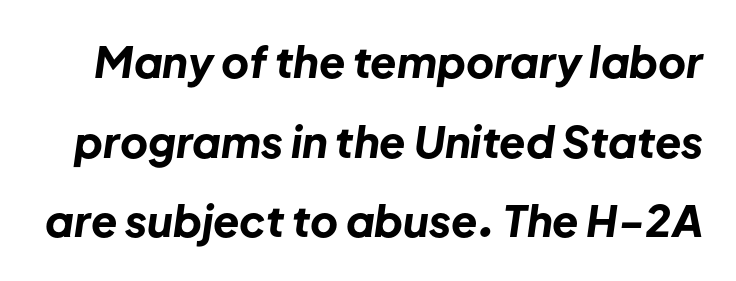
The image shows 43 px bold type, italic (leaning right); set line spacing 1.85x, normal letter spacing, not underlined; low stroke contrast and a medium x-height.
